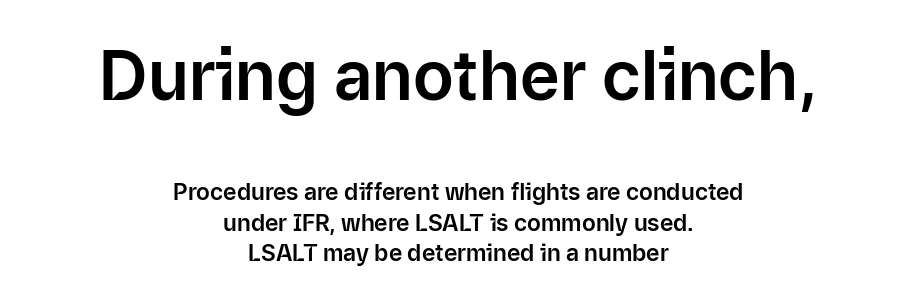
{"serif": "no", "italic": "no", "width": "normal", "stroke_contrast": "low", "x_height": "medium", "monospaced": "no", "underline": "no", "align": "center", "line_spacing": "normal", "line_spacing_ratio": 1.31, "letter_spacing": "normal", "letter_spacing_em": 0.0, "larger_block": "first", "size_ratio": 2.96, "glyph_px": 68}
